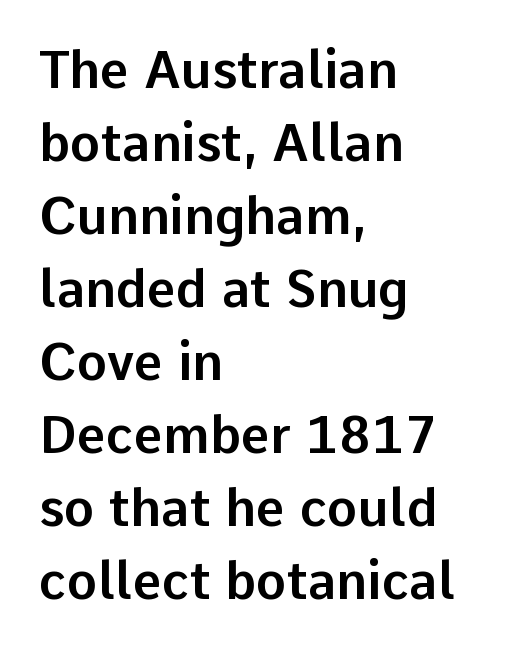
The image shows 51 px sans-serif type, upright; set left-aligned, normal line spacing (1.43x), normal letter spacing, not underlined; low stroke contrast and a medium x-height.
